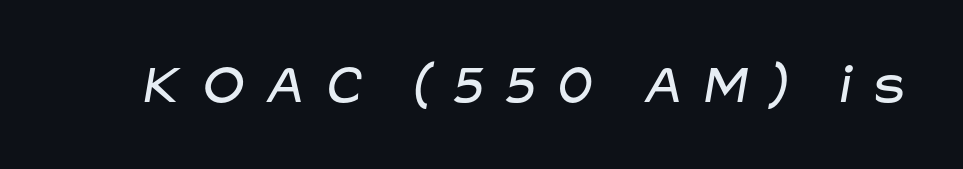
The image shows 58 px regular-weight, wide sans-serif type; set not underlined; low stroke contrast and a medium x-height.
